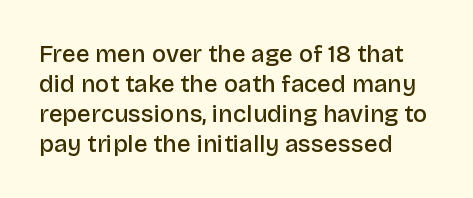
{"italic": "no", "bold": "semi", "underline": "no", "align": "left", "line_spacing": "normal", "line_spacing_ratio": 1.25, "letter_spacing": "normal", "letter_spacing_em": 0.0, "glyph_px": 24}
